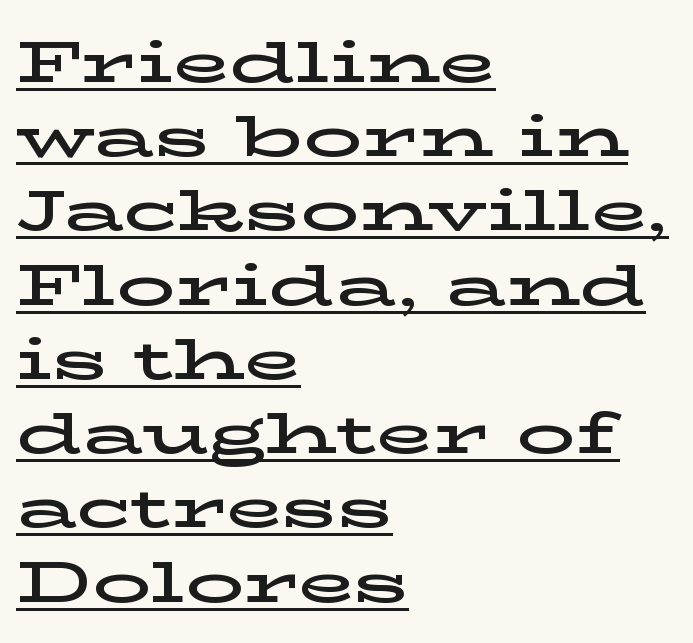
This block has exactly the height ordinary leading produces. Like a heading marked for emphasis, these lines bear an underscore. This sample uses a serif face. The lines are quadded left. Varying glyph widths throughout — classic text-font behaviour.
